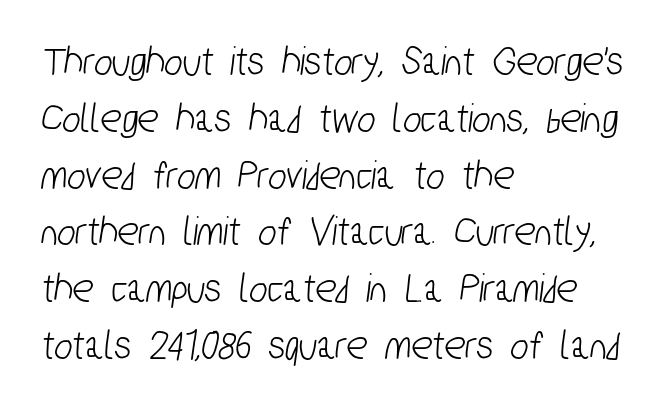
The image shows 43 px condensed sans-serif type; set left-aligned, normal line spacing (1.32x), normal letter spacing, not underlined; low stroke contrast and a medium x-height.
